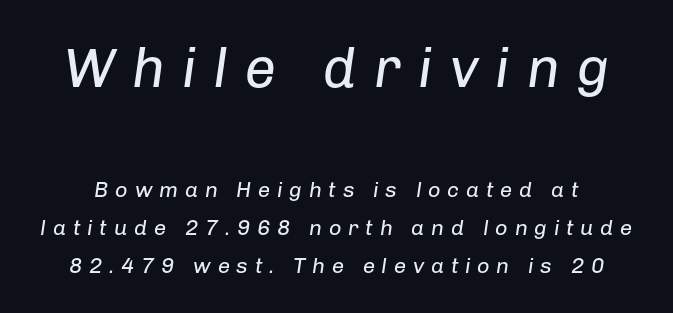
The image shows 56 px regular-weight type, italic (leaning right); set line spacing 1.73x, unusually wide letter spacing (+0.3 em), not underlined; the first (top) block is 2.55x larger; low stroke contrast and a medium x-height.
